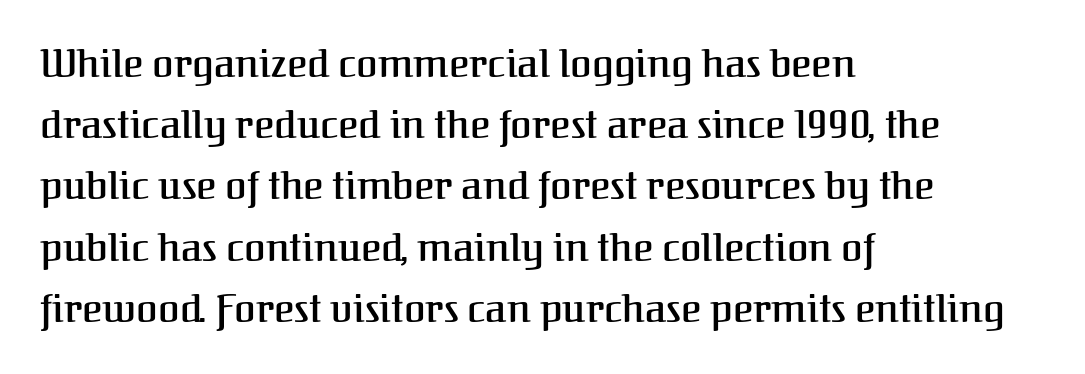
Q: Is the text italic (slanted)? A: No, it is upright.
Q: Is the typeface a serif or a sans-serif typeface? A: Serif.
Q: Is the text underlined? A: No.
Q: How is the paragraph aligned? A: Left-aligned.
Q: Is the spacing between letters normal or unusually wide? A: Normal.
Q: Is the spacing between lines tight, normal or loose? A: Normal.
Q: Width (condensed, normal, or wide)? A: Normal.
Q: Stroke contrast? A: Medium.
Q: x-height? A: Medium.
Q: Monospaced? A: No.
